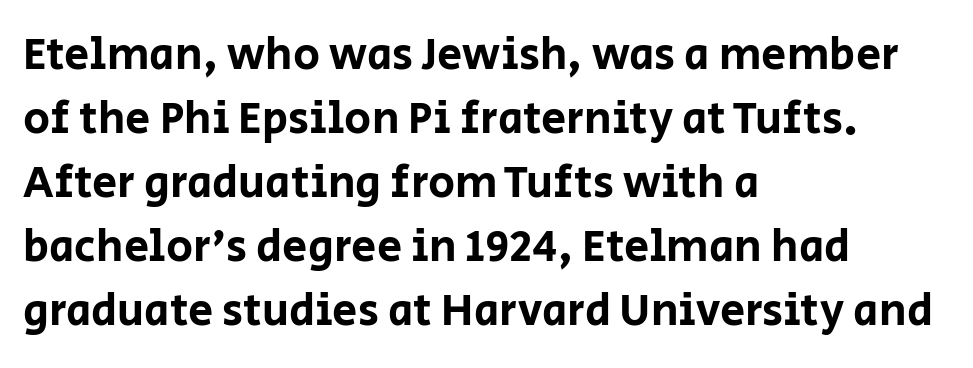
{"serif": "no", "italic": "no", "width": "normal", "stroke_contrast": "low", "x_height": "large", "monospaced": "no", "underline": "no", "align": "left", "line_spacing": "normal", "line_spacing_ratio": 1.42, "letter_spacing": "normal", "letter_spacing_em": 0.0, "glyph_px": 45}
